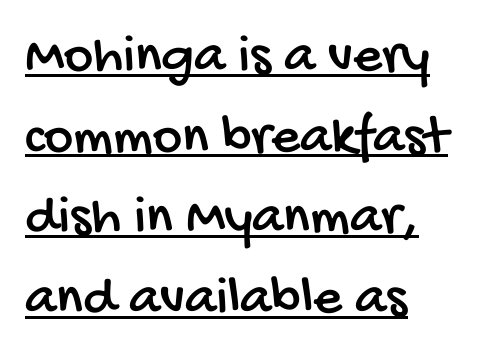
The characters display no serif detailing; their extremities are plain. In CSS terms this would be text-align: left. Each new line begins a customary step beneath the previous one. The letters sit at their default tracking, neither squeezed nor spread. Varying glyph widths throughout — classic text-font behaviour. This is underlined copy, the kind a proofreader might mark for attention.
